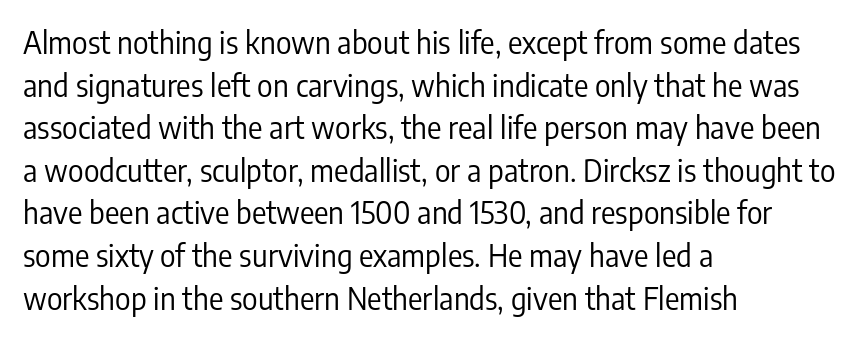
Regular leading. Ascenders rise straight up at ninety degrees. The tracking reads as untouched default to a designer's eye. Observe the absence of serifs on each vertical stroke in this sample.
